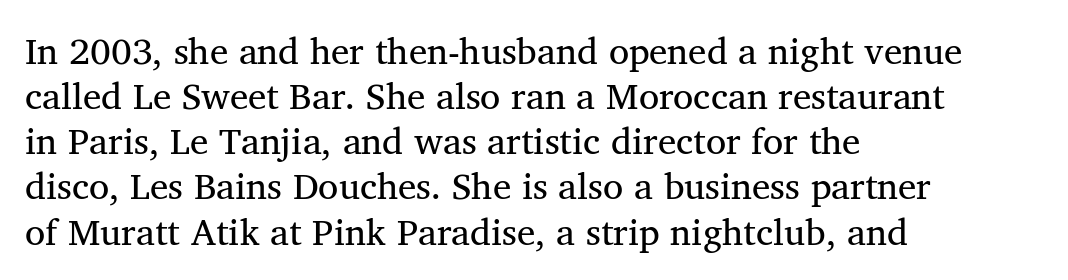
{"serif": "yes", "italic": "no", "bold": "no", "weight": "regular", "width": "normal", "stroke_contrast": "medium", "x_height": "medium", "monospaced": "no", "underline": "no", "align": "left", "line_spacing_ratio": 1.22, "letter_spacing": "normal", "letter_spacing_em": 0.0, "glyph_px": 37}
